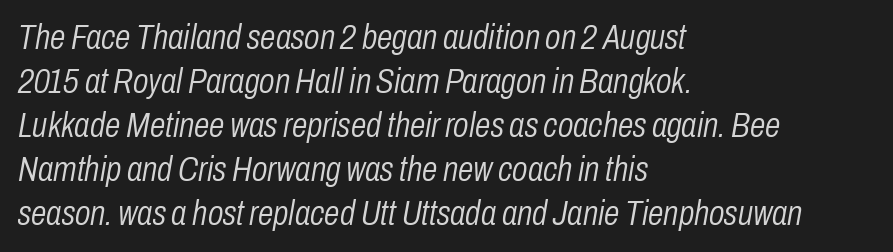
{"italic": "yes", "lean": "right", "slant_degrees": 10, "bold": "no", "weight": "light", "width": "condensed", "stroke_contrast": "low", "x_height": "medium", "monospaced": "no", "underline": "no", "align": "left", "line_spacing": "normal", "line_spacing_ratio": 1.26, "letter_spacing": "normal", "letter_spacing_em": 0.0, "glyph_px": 35}
